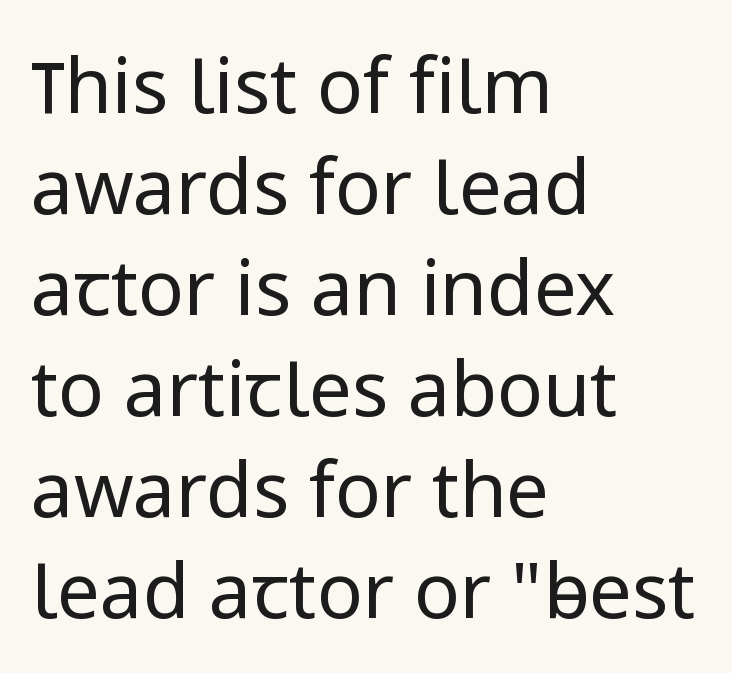
The image shows 76 px regular-weight sans-serif type, upright; set left-aligned, normal line spacing (1.33x), normal letter spacing, not underlined; low stroke contrast and a medium x-height.
